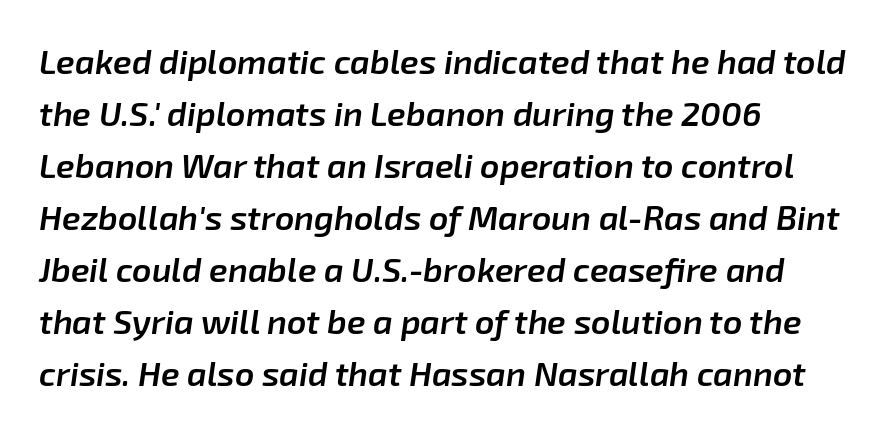
Vertical spacing — default. Does the copy run flush right? No — it runs flush left. Plain, unruled lines of type. Posture: slanted. The font is running at a semibold setting, under full bold.
